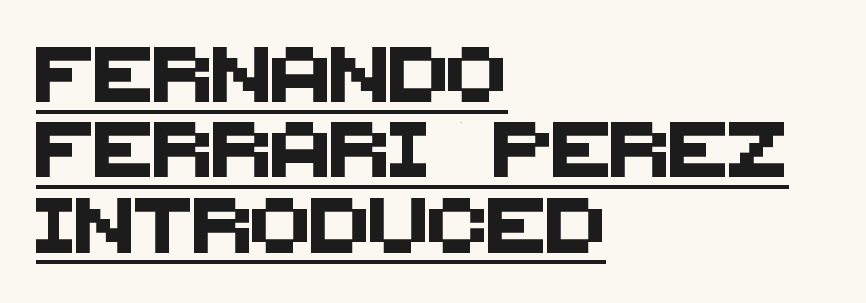
{"serif": "no", "width": "normal", "stroke_contrast": "medium", "x_height": "large", "monospaced": "no", "underline": "yes", "align": "left", "line_spacing": "normal", "line_spacing_ratio": 1.37, "letter_spacing": "normal", "letter_spacing_em": 0.0, "glyph_px": 55}
